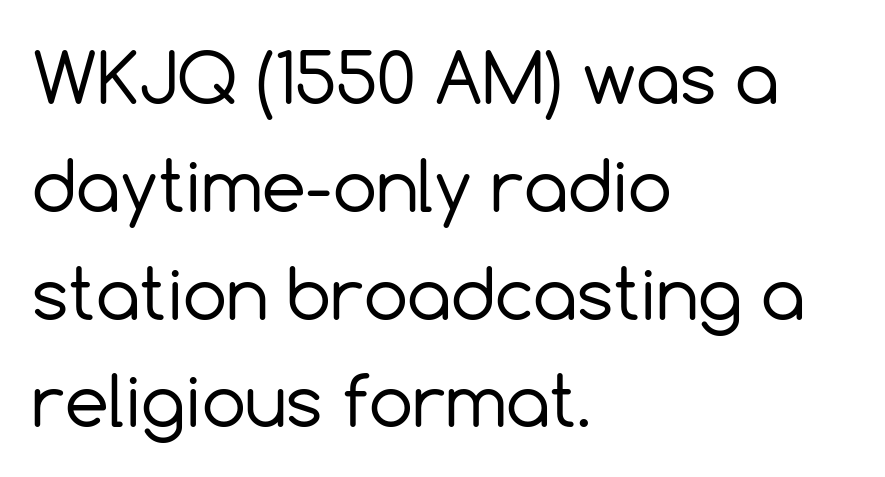
Serifs: no, the terminals of the letterforms are clean. Glyph-to-glyph distance matches everyday printed text. The strokes carry an ordinary text weight at most. The passage is arranged the way most books set body copy — flush left.
